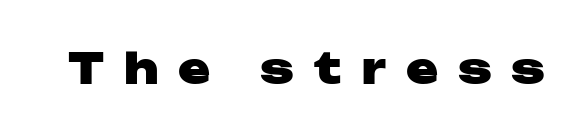
Is this a fixed-width face? No — the glyphs have proportional, varying widths. Is this a sans? Yes — the strokes have no serifs. The tracking jumps out immediately: characters are airy and widely separated. The type sits square on the baseline with zero lean.
